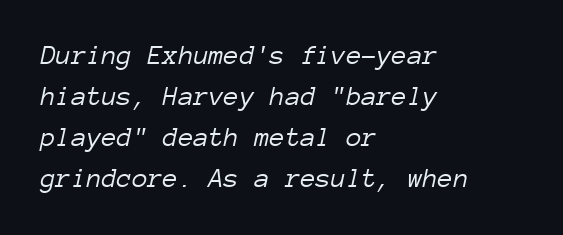
The image shows 28 px light type, italic (leaning right), monospaced; set left-aligned, normal line spacing (1.47x), normal letter spacing, not underlined; low stroke contrast and a medium x-height.
